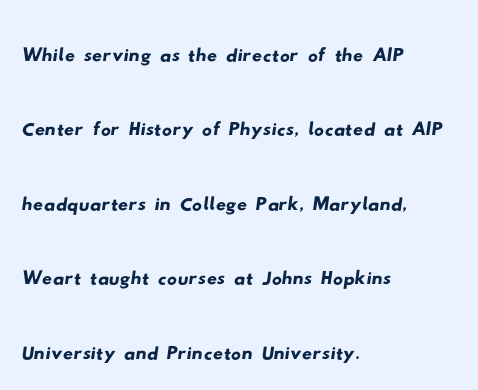
The passage shown is typed in a proportional face where columns would drift. Check the space under the baseline: it is left empty. Casual observation: everything's shoved over to the left. Compared with typical body copy, the letter spacing here is the same. Typographically, this falls in the sans-serif category.
